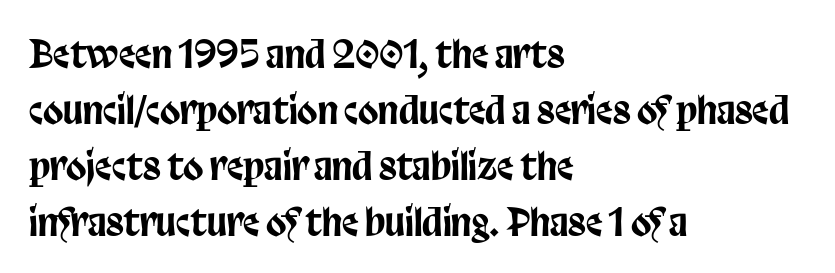
Q: Is the text italic (slanted)? A: No, it is upright.
Q: Is the typeface a serif or a sans-serif typeface? A: Sans-serif.
Q: Is the text underlined? A: No.
Q: How is the paragraph aligned? A: Left-aligned.
Q: Is the spacing between letters normal or unusually wide? A: Normal.
Q: Is the spacing between lines tight, normal or loose? A: Normal.
Q: Width (condensed, normal, or wide)? A: Condensed.
Q: Stroke contrast? A: Low.
Q: x-height? A: Large.
Q: Monospaced? A: No.
